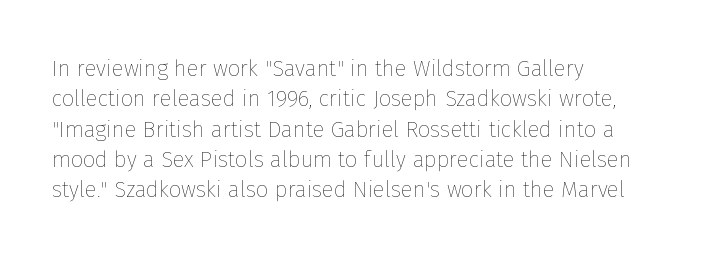
Q: Is the text bold? A: No.
Q: Is the text italic (slanted)? A: No, it is upright.
Q: Is the text underlined? A: No.
Q: How is the paragraph aligned? A: Left-aligned.
Q: Is the spacing between letters normal or unusually wide? A: Normal.
Q: Is the spacing between lines tight, normal or loose? A: Normal.
